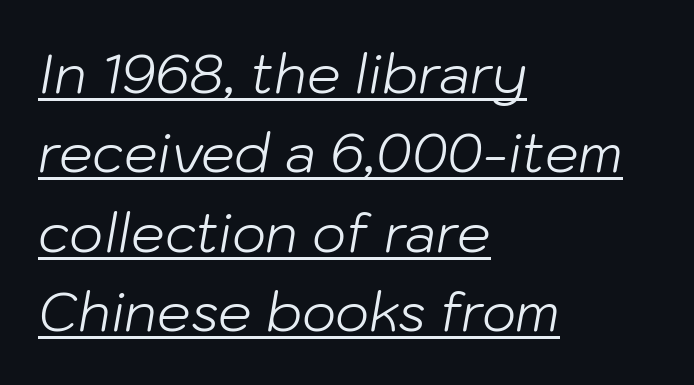
Does the lettering tilt? It does — this is italic. The rendering uses a moderate line-height, typical for paragraphs. The letters advance in unequal steps, a hallmark of proportional type. Weight: not bold — regular or lighter.
